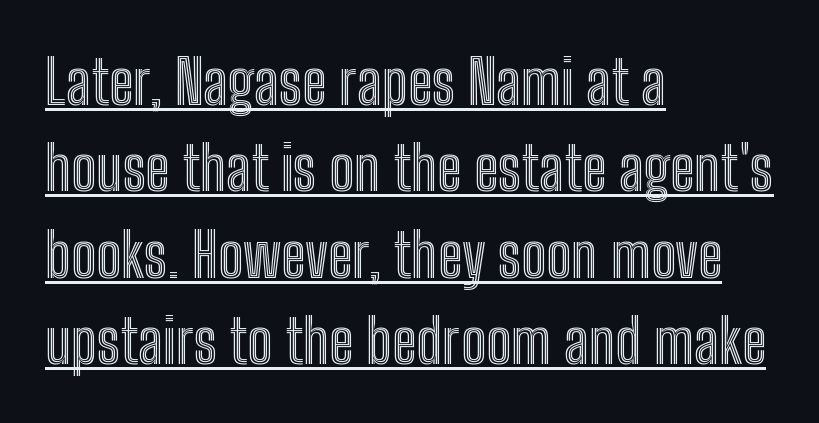
This rendering features underlined lettering. Vertical spacing — default. The rag falls on the right side of this text block. Think of a printed novel: that variable character pitch is what you see here. The type sits square on the baseline with zero lean.
